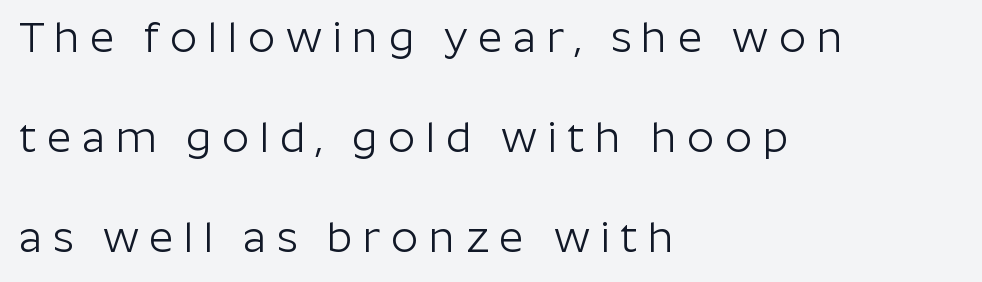
The image shows 43 px light sans-serif type, upright; set left-aligned, loose line spacing (2.32x), unusually wide letter spacing (+0.24 em), not underlined; low stroke contrast and a medium x-height.
